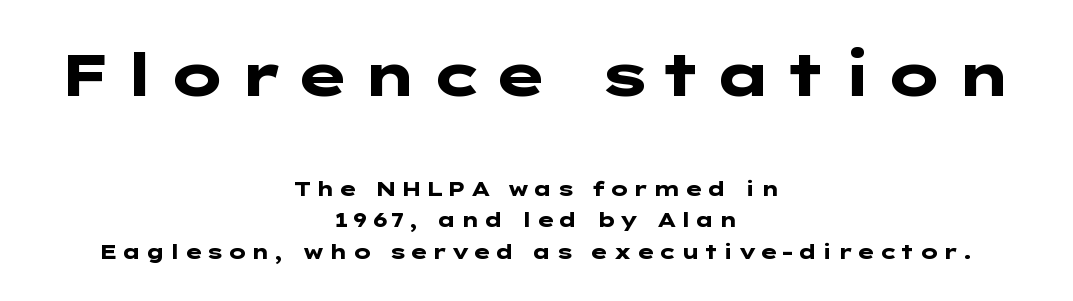
Q: Is the text bold? A: Yes.
Q: Is the text italic (slanted)? A: No, it is upright.
Q: Is the typeface a serif or a sans-serif typeface? A: Sans-serif.
Q: Is the text underlined? A: No.
Q: How is the paragraph aligned? A: Centered.
Q: Is the spacing between lines tight, normal or loose? A: Normal.
Q: Which block of text is set in a larger size, the first (top) or the second (bottom)? A: The first (top) one.
Q: Width (condensed, normal, or wide)? A: Wide.
Q: Stroke contrast? A: Low.
Q: x-height? A: Medium.
